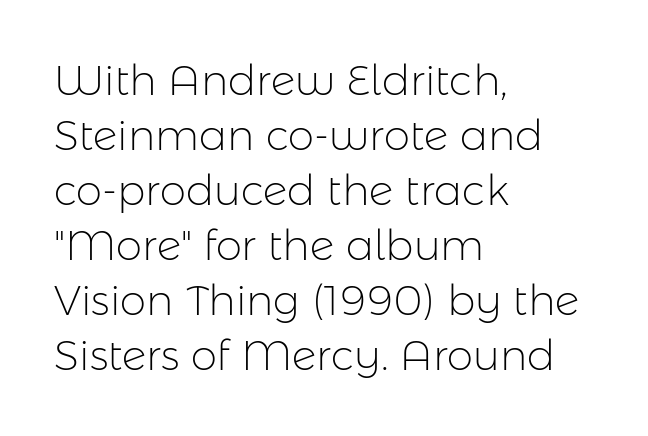
Think of a printed novel: that variable character pitch is what you see here. Successive baselines arrive at the customary interval. The face looks like a standard text weight, possibly lighter. These lines stack with their left ends in a neat column. The zone under the glyphs is completely vacant.
